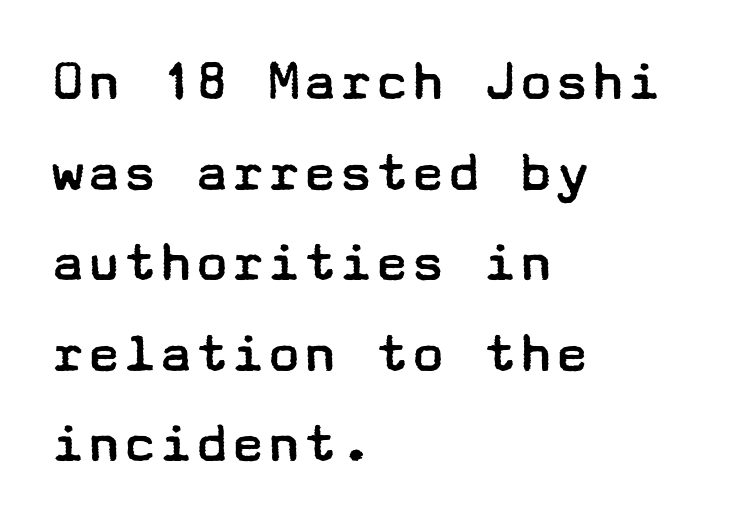
{"serif": "no", "italic": "no", "bold": "no", "weight": "regular", "width": "wide", "stroke_contrast": "low", "x_height": "medium", "underline": "no", "align": "left", "line_spacing": "normal", "line_spacing_ratio": 1.51, "letter_spacing": "normal", "letter_spacing_em": 0.0, "glyph_px": 60}
